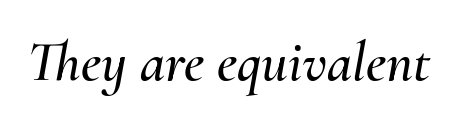
{"italic": "yes", "lean": "right", "slant_degrees": 10, "width": "normal", "stroke_contrast": "medium", "x_height": "small", "monospaced": "no", "underline": "no", "letter_spacing": "normal", "letter_spacing_em": 0.0, "glyph_px": 57}
